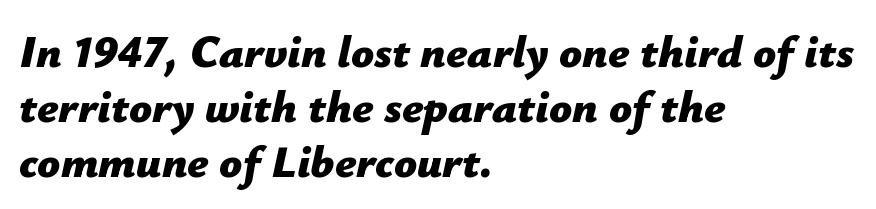
Q: Is the text bold? A: Yes.
Q: Is the text italic (slanted)? A: Yes, it leans right by about 12 degrees.
Q: Is the text underlined? A: No.
Q: How is the paragraph aligned? A: Left-aligned.
Q: Is the spacing between letters normal or unusually wide? A: Normal.
Q: Width (condensed, normal, or wide)? A: Normal.
Q: Stroke contrast? A: Low.
Q: x-height? A: Medium.
Q: Monospaced? A: No.
